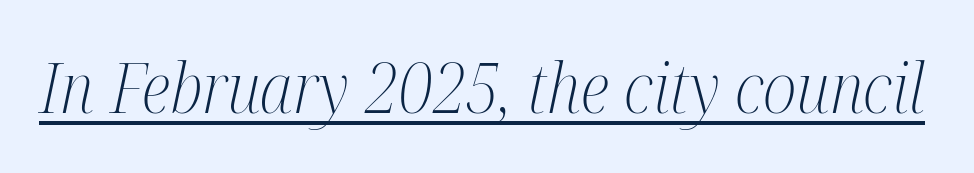
{"serif": "yes", "italic": "yes", "lean": "right", "slant_degrees": 12, "bold": "no", "weight": "light", "width": "condensed", "stroke_contrast": "medium", "x_height": "medium", "monospaced": "no", "underline": "yes", "letter_spacing": "normal", "letter_spacing_em": 0.0, "glyph_px": 69}
